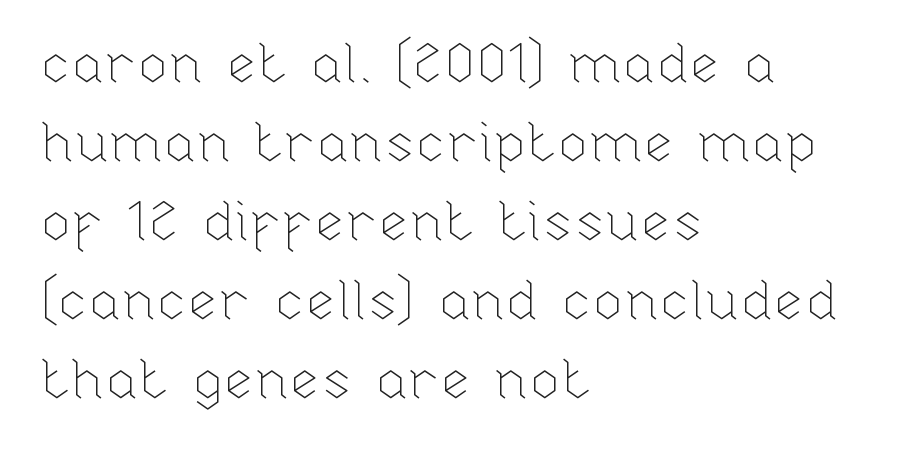
Between one letter and the next there's only the usual sliver of space. The face used here is proportionally spaced, like ordinary book or web type. Leading: standard. This sample uses an upright cut, with every glyph sitting square on the baseline.
